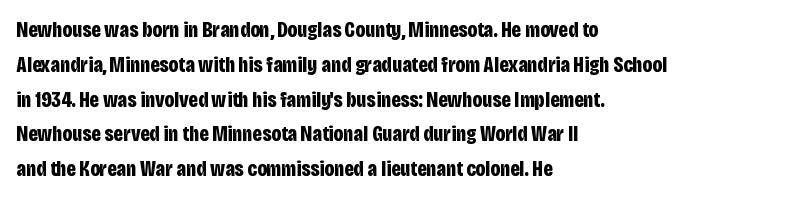
The image shows 22 px bold type, upright; set left-aligned, normal line spacing (1.58x), normal letter spacing, not underlined.
